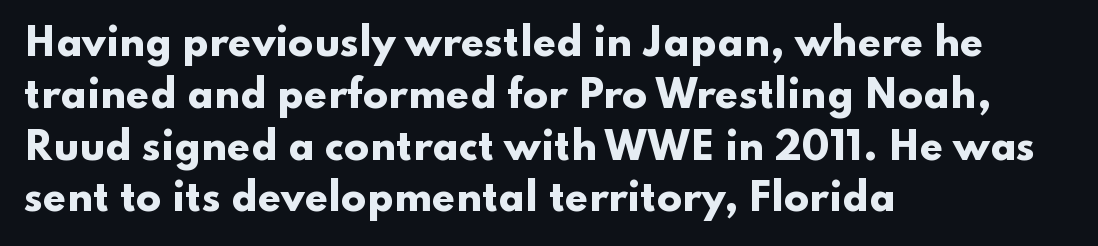
The image shows 37 px heavy, wide sans-serif type, upright; set left-aligned, normal line spacing (1.4x), normal letter spacing, not underlined; low stroke contrast and a small x-height.
